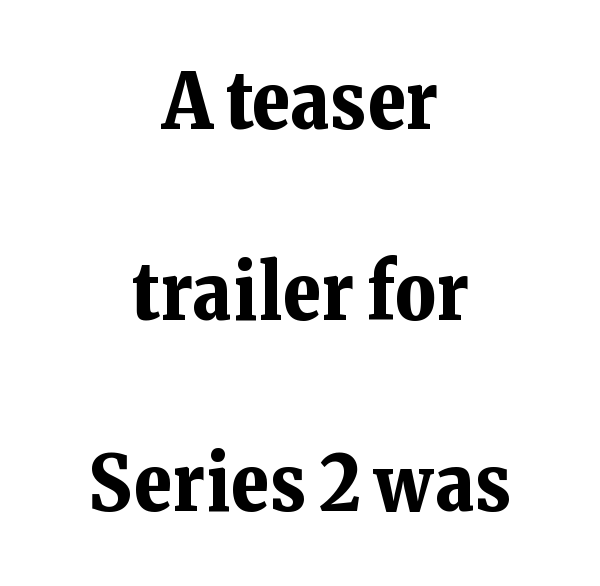
What weight is shown? A full bold with thick strokes. Little horizontal feet cap the strokes, marking this as serif type. A typesetter would call this proportional, since set widths differ per character. This sample is center-justified, so both line endings float freely.
